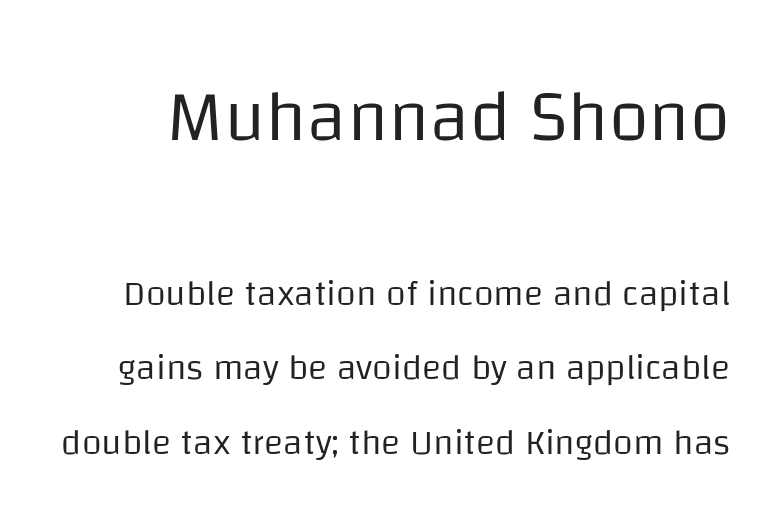
{"serif": "no", "italic": "no", "bold": "no", "weight": "regular", "width": "normal", "stroke_contrast": "low", "x_height": "large", "monospaced": "no", "underline": "no", "line_spacing": "loose", "line_spacing_ratio": 2.07, "letter_spacing": "normal", "letter_spacing_em": 0.0, "larger_block": "first", "size_ratio": 2.03, "glyph_px": 73}
